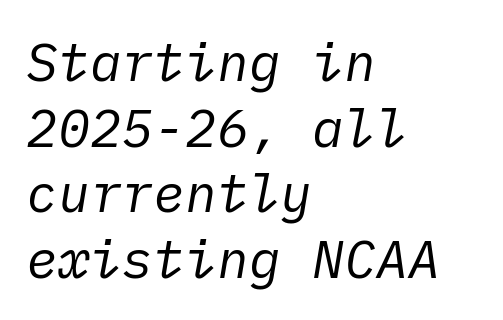
Q: Is the text bold? A: No.
Q: Is the text italic (slanted)? A: Yes, it leans right by about 10 degrees.
Q: Is the text underlined? A: No.
Q: How is the paragraph aligned? A: Left-aligned.
Q: Is the spacing between letters normal or unusually wide? A: Normal.
Q: Width (condensed, normal, or wide)? A: Normal.
Q: Stroke contrast? A: Low.
Q: x-height? A: Medium.
